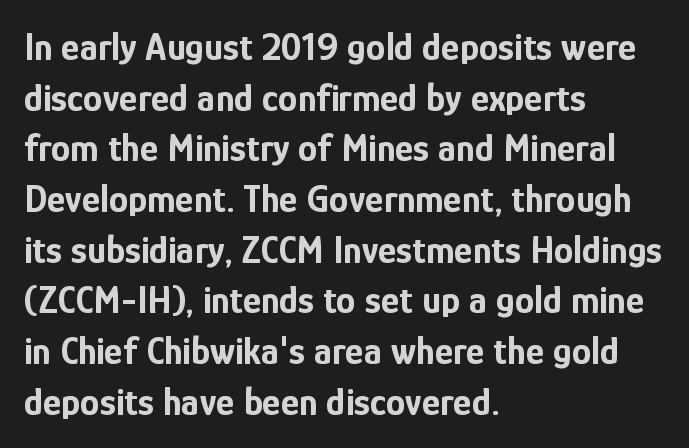
Q: Is the text bold? A: Yes.
Q: Is the text italic (slanted)? A: No, it is upright.
Q: Is the typeface a serif or a sans-serif typeface? A: Sans-serif.
Q: Is the text underlined? A: No.
Q: How is the paragraph aligned? A: Left-aligned.
Q: Is the spacing between letters normal or unusually wide? A: Normal.
Q: Is the spacing between lines tight, normal or loose? A: Normal.
Q: Width (condensed, normal, or wide)? A: Condensed.
Q: Stroke contrast? A: Low.
Q: x-height? A: Medium.
Q: Monospaced? A: No.
